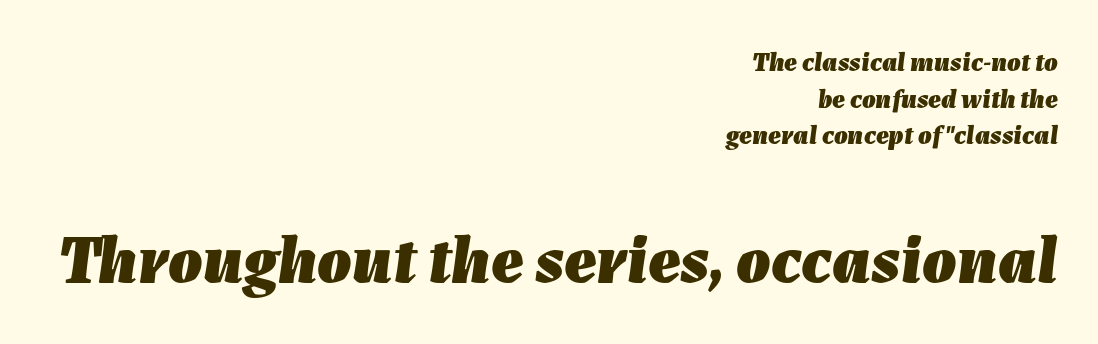
The paragraph shown leans on its right margin. Beneath every word, the page is bare. The emphasis by scale lands on block number two, below. Strong, thick strokes mark this as bold type. Varying glyph widths throughout — classic text-font behaviour. This sample keeps an unexceptional amount of space between lines.
